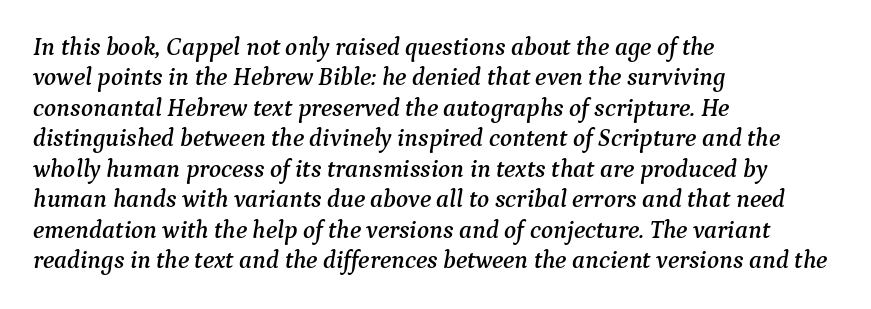
Looking at the ascenders, they clearly lean. The typesetter chose a ragged-right arrangement here. The type is set solid horizontally, with unmodified tracking. Has an underline been added? It has not.
